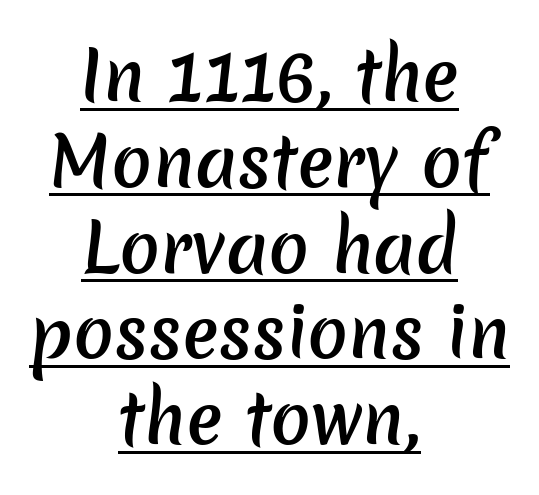
A somewhat darkened texture: the type is semibold rather than bold. Horizontal alignment here is central, giving a formal, balanced look. Characters follow at the spacing the type designer built in. A rule runs beneath these lines of type. A typesetter would call this leading conventional body-copy spacing.
